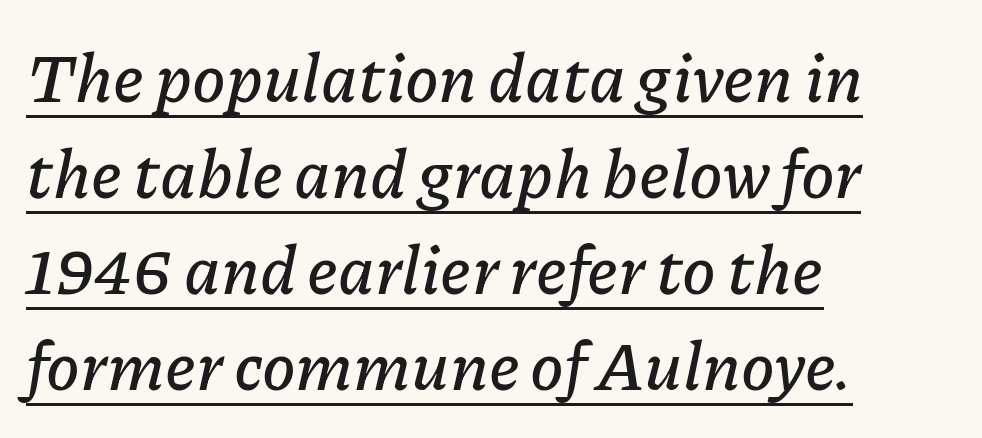
Q: Is the text italic (slanted)? A: Yes, it leans right by about 11 degrees.
Q: Is the text underlined? A: Yes.
Q: How is the paragraph aligned? A: Left-aligned.
Q: Is the spacing between letters normal or unusually wide? A: Normal.
Q: Is the spacing between lines tight, normal or loose? A: Normal.
Q: Width (condensed, normal, or wide)? A: Normal.
Q: Stroke contrast? A: Low.
Q: x-height? A: Medium.
Q: Monospaced? A: No.
